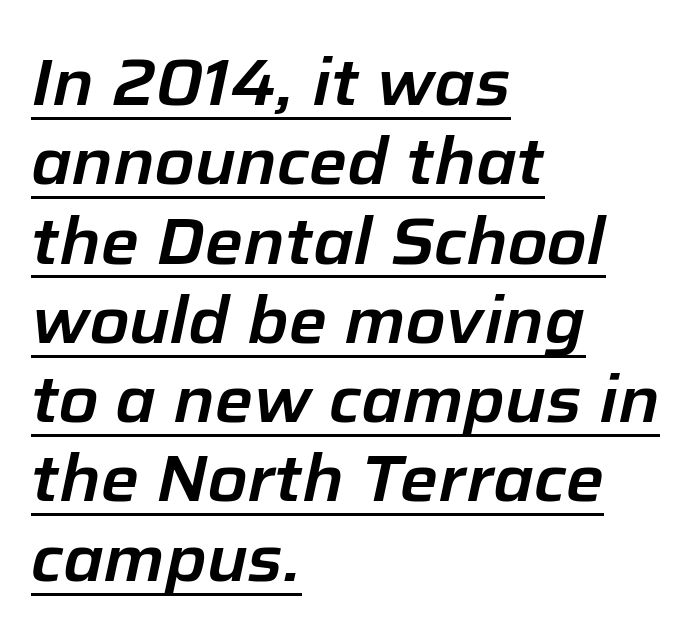
In designer terms, the underline attribute is active on this setting. Each letter keeps its own natural width here, so spacing adapts to shape. The specimen reads as italic at a glance. Visually the block forms a straight wall on the left and a jagged coastline on the right.
